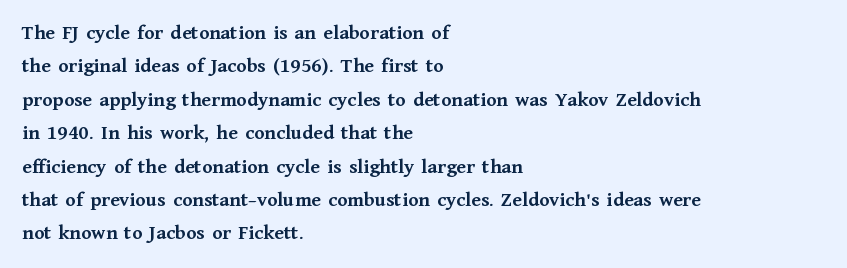
The image shows 21 px bold type, upright; set left-aligned, normal line spacing (1.59x), normal letter spacing, not underlined.
